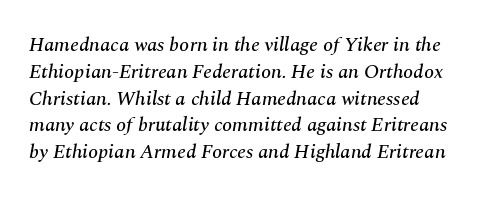
Q: Is the text italic (slanted)? A: Yes, it leans right by about 10 degrees.
Q: Is the text underlined? A: No.
Q: Is the spacing between letters normal or unusually wide? A: Normal.
Q: Is the spacing between lines tight, normal or loose? A: Normal.
